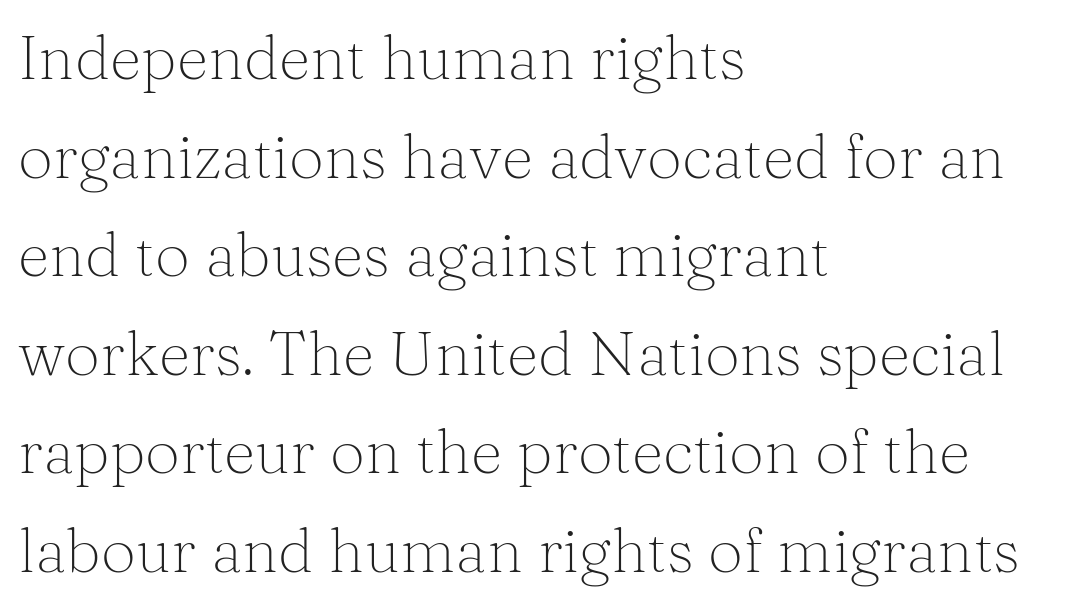
{"serif": "yes", "italic": "no", "bold": "no", "weight": "light", "width": "normal", "stroke_contrast": "medium", "x_height": "medium", "monospaced": "no", "underline": "no", "align": "left", "line_spacing": "normal", "line_spacing_ratio": 1.59, "letter_spacing": "normal", "letter_spacing_em": 0.0, "glyph_px": 62}
